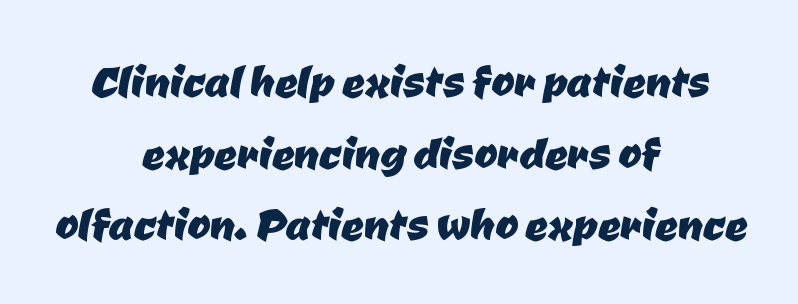
{"serif": "no", "width": "normal", "stroke_contrast": "low", "x_height": "medium", "monospaced": "no", "underline": "no", "align": "center", "line_spacing": "normal", "line_spacing_ratio": 1.28, "letter_spacing": "normal", "letter_spacing_em": 0.0, "glyph_px": 56}
